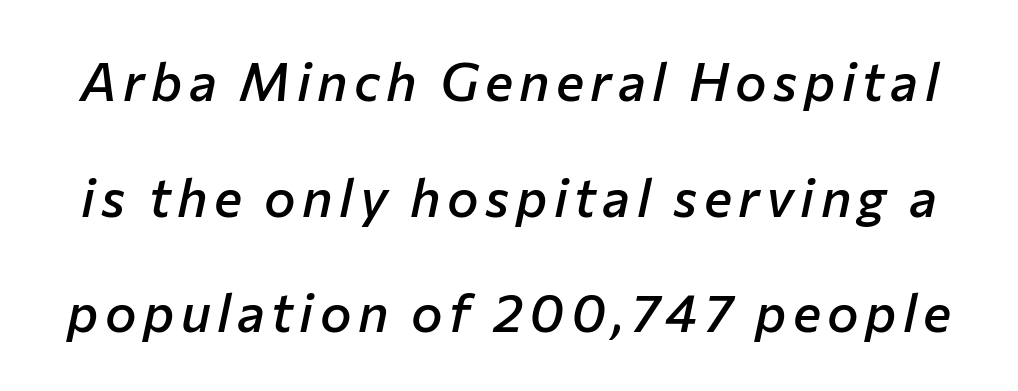
Q: Is the text bold? A: Semi-bold.
Q: Is the text italic (slanted)? A: Yes, it leans right by about 12 degrees.
Q: Is the text underlined? A: No.
Q: Is the spacing between lines tight, normal or loose? A: Loose.
Q: Width (condensed, normal, or wide)? A: Normal.
Q: Stroke contrast? A: Low.
Q: x-height? A: Medium.
Q: Monospaced? A: No.
